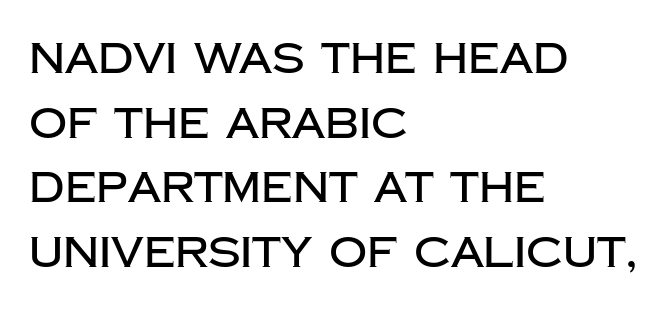
Q: Is the text italic (slanted)? A: No, it is upright.
Q: Is the typeface a serif or a sans-serif typeface? A: Sans-serif.
Q: Is the text underlined? A: No.
Q: How is the paragraph aligned? A: Left-aligned.
Q: Is the spacing between letters normal or unusually wide? A: Normal.
Q: Is the spacing between lines tight, normal or loose? A: Normal.
Q: Width (condensed, normal, or wide)? A: Normal.
Q: Stroke contrast? A: Low.
Q: x-height? A: Large.
Q: Monospaced? A: No.
